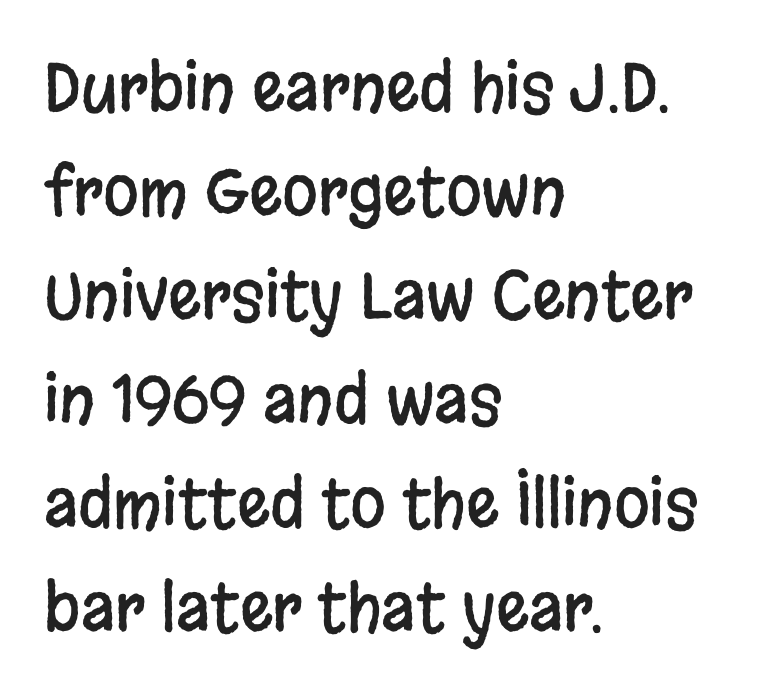
I'd call this a sans setting — the letters go barefoot. Varying glyph widths throughout — classic text-font behaviour. A typesetter would mark this as roman, not italic. Standard letterfit; no display-style spreading of the glyphs. Beneath every word, the page is bare. The passage is arranged the way most books set body copy — flush left.
